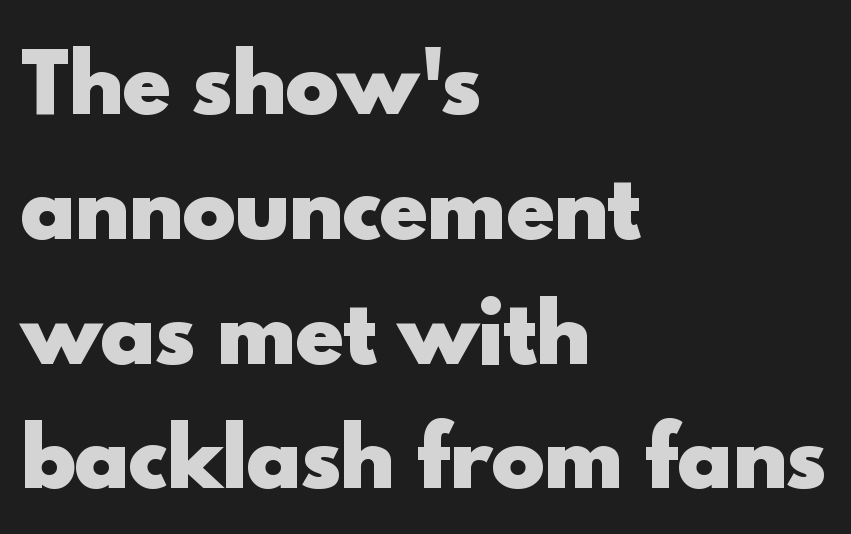
The image shows 80 px heavy sans-serif type, upright; set left-aligned, normal line spacing (1.56x), normal letter spacing, not underlined; a small x-height.
